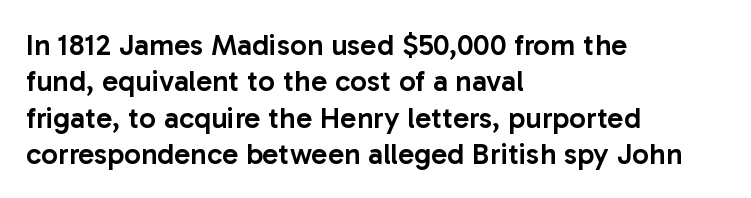
Q: Is the text bold? A: Semi-bold.
Q: Is the text italic (slanted)? A: No, it is upright.
Q: Is the typeface a serif or a sans-serif typeface? A: Sans-serif.
Q: Is the text underlined? A: No.
Q: How is the paragraph aligned? A: Left-aligned.
Q: Is the spacing between letters normal or unusually wide? A: Normal.
Q: Width (condensed, normal, or wide)? A: Normal.
Q: Stroke contrast? A: Low.
Q: x-height? A: Medium.
Q: Monospaced? A: No.
